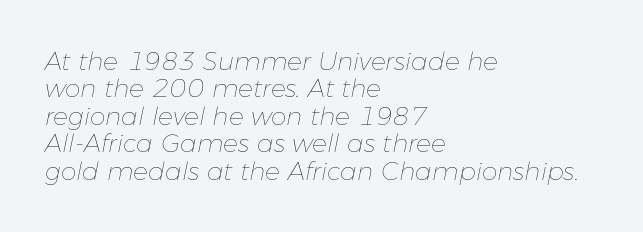
Q: Is the text bold? A: No.
Q: Is the text italic (slanted)? A: Yes, it leans right by about 11 degrees.
Q: Is the text underlined? A: No.
Q: How is the paragraph aligned? A: Left-aligned.
Q: Is the spacing between letters normal or unusually wide? A: Normal.
Q: Is the spacing between lines tight, normal or loose? A: Tight.
